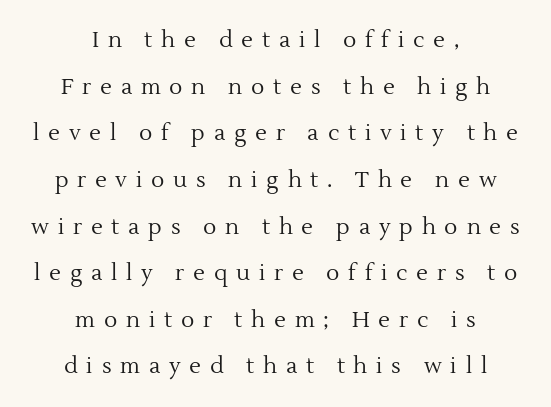
This block would shrink considerably if given ordinary leading; it's expanded now. Unlike italic type, these characters show no tilt at all. No chunkiness to these letters — they're not bold. Compared with a flush-left layout, this one balances lines on the center instead.
